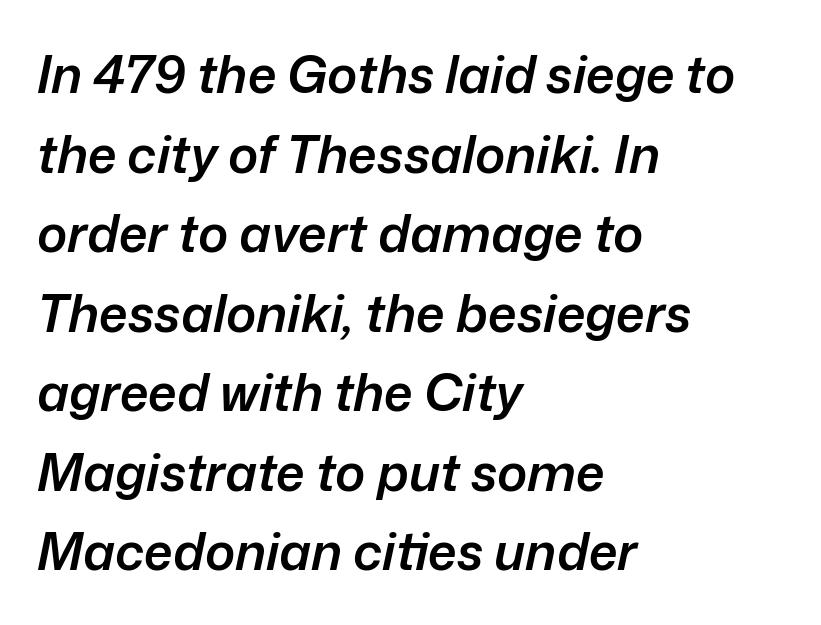
Q: Is the text bold? A: Semi-bold.
Q: Is the text italic (slanted)? A: Yes, it leans right by about 12 degrees.
Q: Is the text underlined? A: No.
Q: How is the paragraph aligned? A: Left-aligned.
Q: Is the spacing between letters normal or unusually wide? A: Normal.
Q: Is the spacing between lines tight, normal or loose? A: Normal.
Q: Width (condensed, normal, or wide)? A: Normal.
Q: Stroke contrast? A: Low.
Q: x-height? A: Medium.
Q: Monospaced? A: No.
